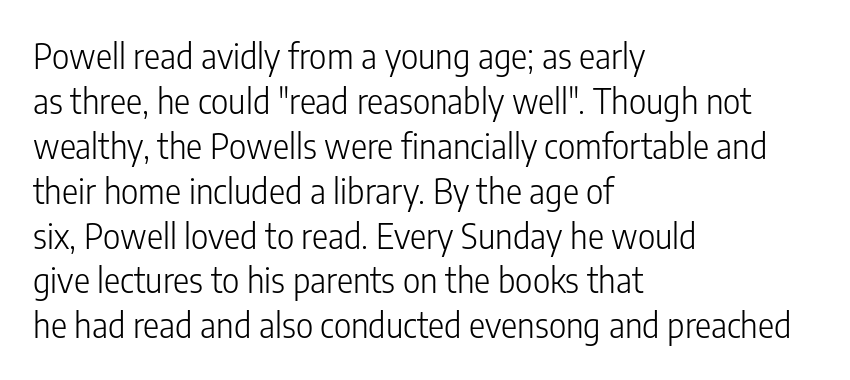
{"serif": "no", "italic": "no", "bold": "no", "weight": "light", "width": "condensed", "stroke_contrast": "low", "x_height": "medium", "monospaced": "no", "underline": "no", "align": "left", "line_spacing": "normal", "line_spacing_ratio": 1.32, "letter_spacing": "normal", "letter_spacing_em": 0.0, "glyph_px": 34}
